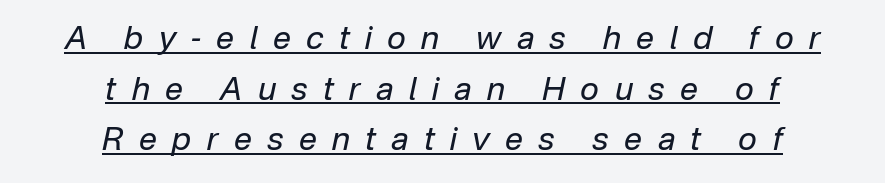
{"italic": "yes", "lean": "right", "slant_degrees": 12, "bold": "no", "weight": "regular", "width": "normal", "stroke_contrast": "low", "x_height": "medium", "monospaced": "no", "underline": "yes", "align": "center", "line_spacing": "normal", "line_spacing_ratio": 1.58, "letter_spacing": "wide", "letter_spacing_em": 0.48, "glyph_px": 32}
